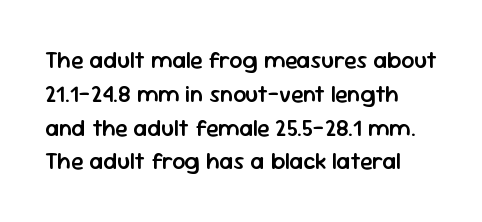
{"italic": "no", "bold": "semi", "underline": "no", "line_spacing": "normal", "line_spacing_ratio": 1.47, "letter_spacing": "normal", "letter_spacing_em": 0.0, "glyph_px": 23}
